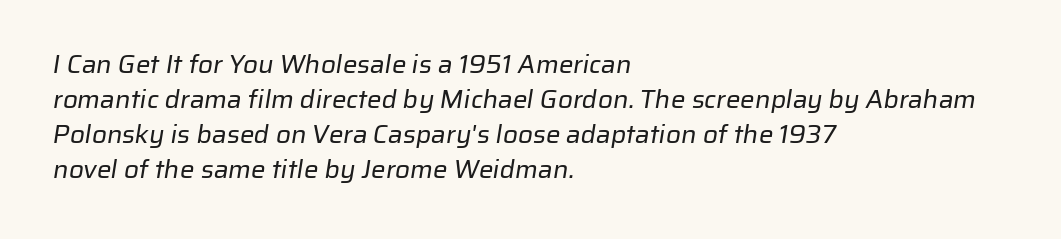
Q: Is the text bold? A: No.
Q: Is the text underlined? A: No.
Q: How is the paragraph aligned? A: Left-aligned.
Q: Is the spacing between letters normal or unusually wide? A: Normal.
Q: Is the spacing between lines tight, normal or loose? A: Normal.
